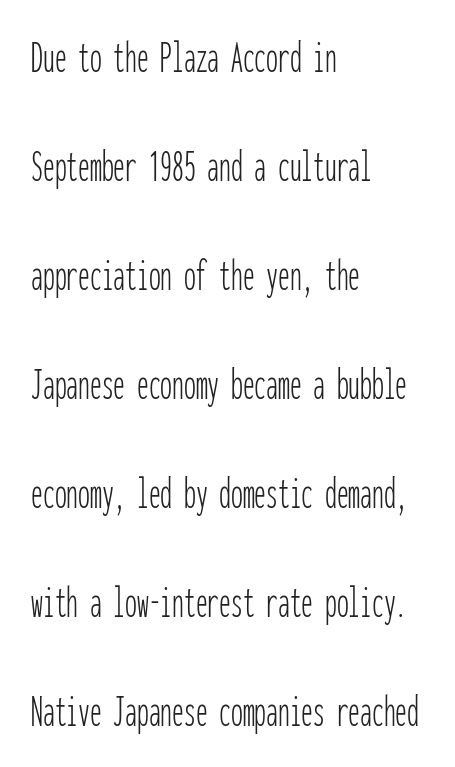
{"serif": "no", "italic": "no", "bold": "no", "weight": "thin", "width": "condensed", "stroke_contrast": "low", "x_height": "medium", "monospaced": "yes", "underline": "no", "align": "left", "line_spacing": "loose", "line_spacing_ratio": 2.32, "letter_spacing": "normal", "letter_spacing_em": 0.0, "glyph_px": 47}
